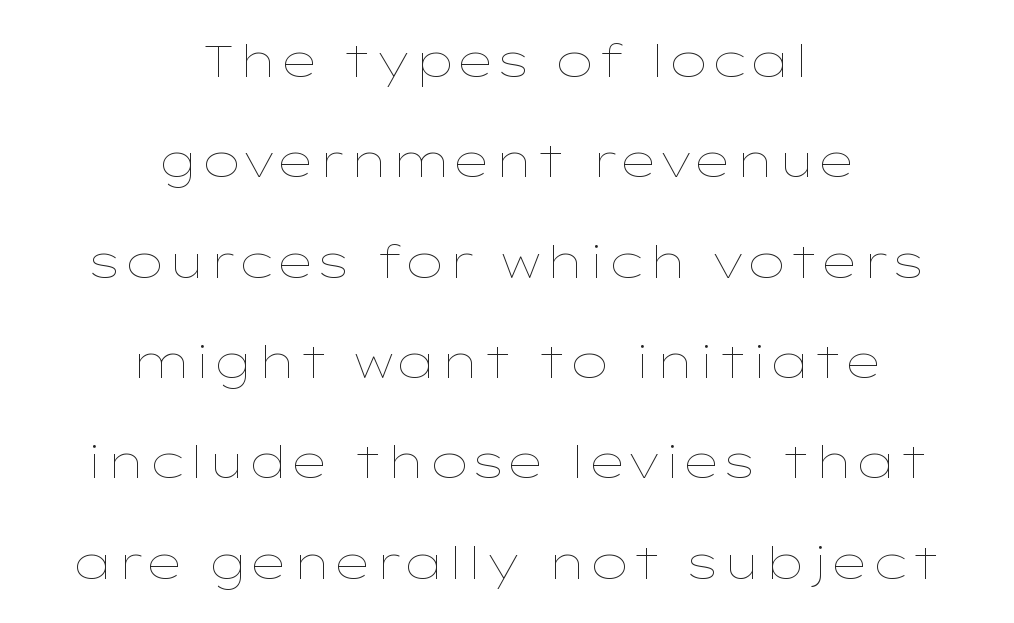
The image shows 45 px thin, wide type, upright; set centered, loose line spacing (2.23x), normal letter spacing, not underlined; low stroke contrast and a medium x-height.
